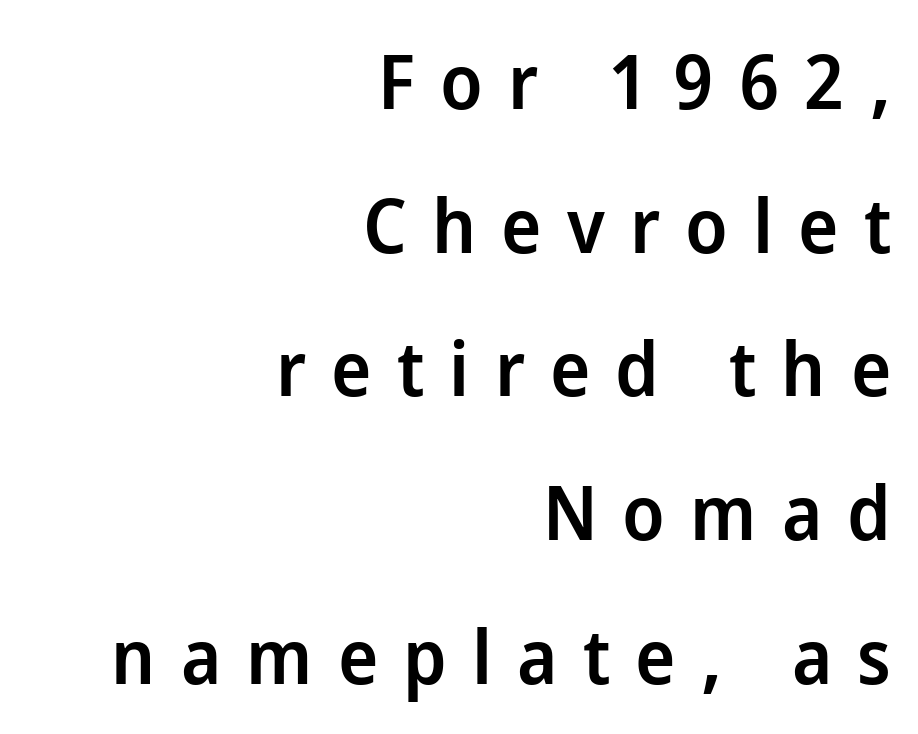
No word sits above an underline. Think of a printed novel: that variable character pitch is what you see here. Rendered with straight, roman letterforms. These lines are set flush right with a ragged left edge. Weight check: semibold — heavier than regular, not quite bold.
